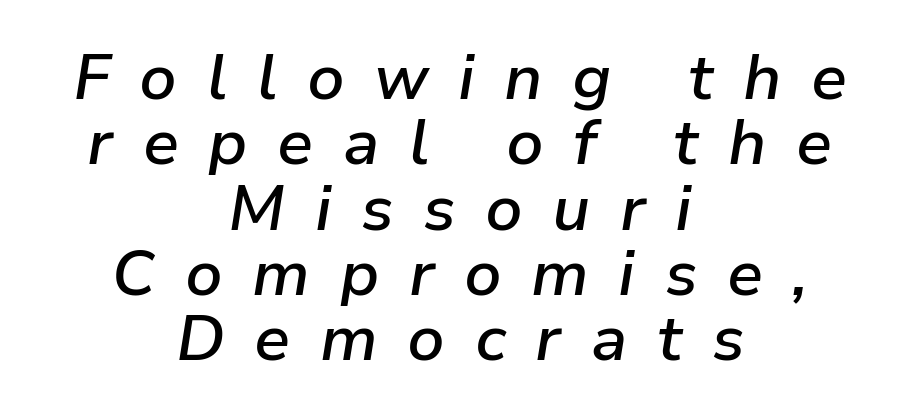
{"italic": "yes", "lean": "right", "slant_degrees": 9, "bold": "semi", "weight": "semibold", "width": "normal", "stroke_contrast": "low", "x_height": "medium", "monospaced": "no", "underline": "no", "align": "center", "line_spacing": "tight", "line_spacing_ratio": 1.02, "letter_spacing": "wide", "letter_spacing_em": 0.46, "glyph_px": 64}
